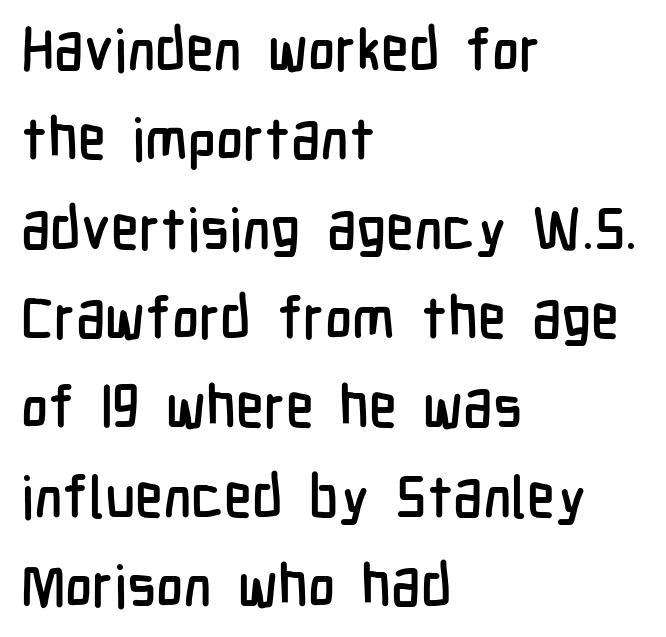
{"serif": "no", "italic": "no", "width": "condensed", "stroke_contrast": "low", "x_height": "medium", "monospaced": "no", "underline": "no", "align": "left", "line_spacing": "normal", "line_spacing_ratio": 1.54, "letter_spacing": "normal", "letter_spacing_em": 0.0, "glyph_px": 58}
